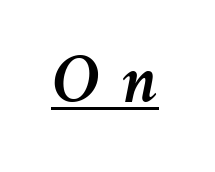
Q: Is the text italic (slanted)? A: Yes, it leans right by about 11 degrees.
Q: Is the text underlined? A: Yes.
Q: Is the spacing between letters normal or unusually wide? A: Unusually wide.
Q: Width (condensed, normal, or wide)? A: Normal.
Q: Stroke contrast? A: Medium.
Q: x-height? A: Medium.
Q: Monospaced? A: No.
